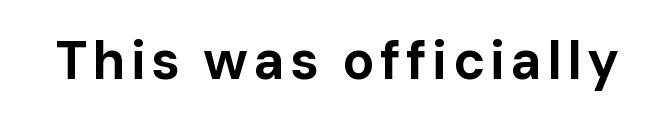
The image shows 53 px bold sans-serif type, upright; set not underlined; low stroke contrast and a medium x-height.
